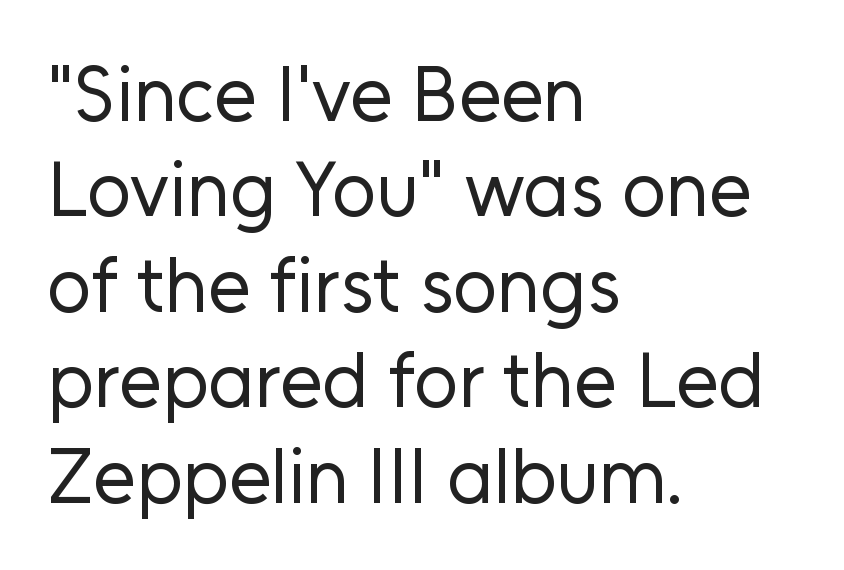
Q: Is the text bold? A: No.
Q: Is the text italic (slanted)? A: No, it is upright.
Q: Is the typeface a serif or a sans-serif typeface? A: Sans-serif.
Q: Is the text underlined? A: No.
Q: How is the paragraph aligned? A: Left-aligned.
Q: Is the spacing between letters normal or unusually wide? A: Normal.
Q: Width (condensed, normal, or wide)? A: Normal.
Q: Stroke contrast? A: Low.
Q: x-height? A: Medium.
Q: Monospaced? A: No.
